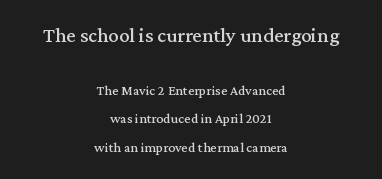
{"italic": "no", "underline": "no", "align": "center", "line_spacing": "loose", "line_spacing_ratio": 2.02, "letter_spacing": "normal", "letter_spacing_em": 0.0, "larger_block": "first", "size_ratio": 1.5, "glyph_px": 21}
